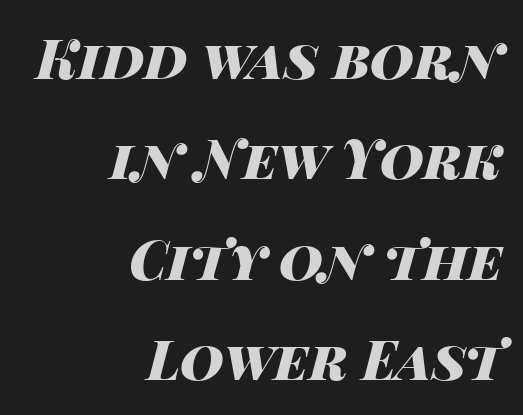
Q: Is the text bold? A: Yes.
Q: Is the text italic (slanted)? A: Yes, it leans right by about 14 degrees.
Q: Is the text underlined? A: No.
Q: How is the paragraph aligned? A: Right-aligned.
Q: Is the spacing between letters normal or unusually wide? A: Normal.
Q: Width (condensed, normal, or wide)? A: Wide.
Q: Stroke contrast? A: High.
Q: x-height? A: Large.
Q: Monospaced? A: No.
